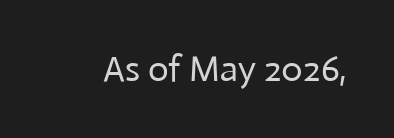
Is this a fixed-width face? No — the glyphs have proportional, varying widths. Vertical strokes here are truly vertical. Glance below the letters and you will spot only blank space. The face used here is a sans, in the tradition of grotesques and geometrics. The face looks like a standard text weight, possibly lighter. Short note: letters normally spaced.
